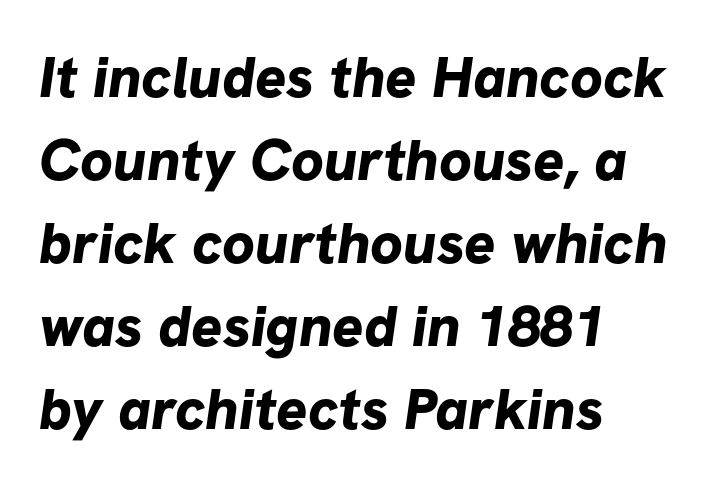
{"serif": "no", "bold": "yes", "weight": "bold", "width": "normal", "stroke_contrast": "low", "x_height": "medium", "monospaced": "no", "underline": "no", "align": "left", "line_spacing": "normal", "line_spacing_ratio": 1.43, "letter_spacing": "normal", "letter_spacing_em": 0.0, "glyph_px": 58}
